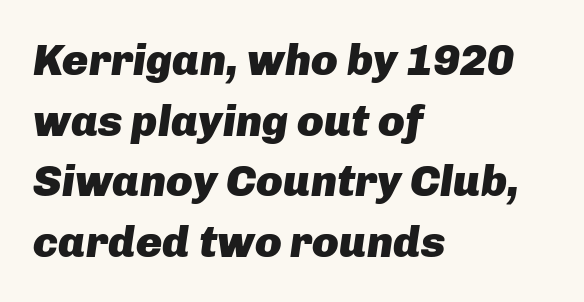
The image shows 44 px heavy type, italic (leaning right); set left-aligned, normal line spacing (1.38x), normal letter spacing, not underlined; low stroke contrast and a medium x-height.
